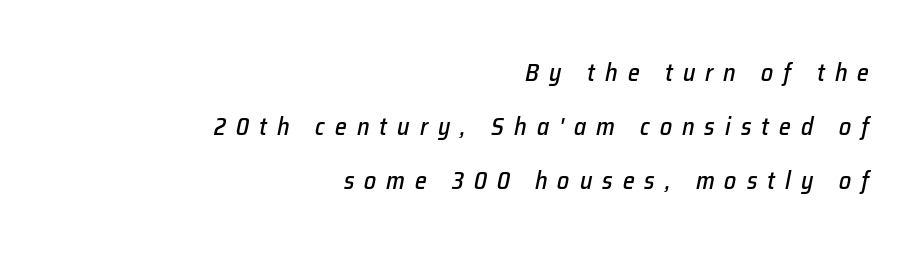
The image shows 24 px text type, italic (leaning right); set right-aligned, loose line spacing (2.24x), unusually wide letter spacing (+0.42 em), not underlined.
